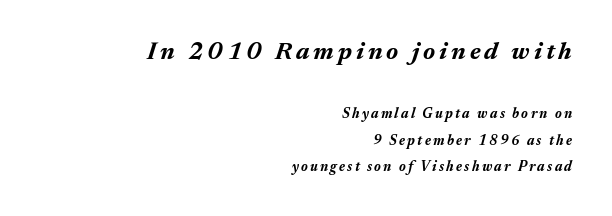
Q: Is the text bold? A: Yes.
Q: Is the text italic (slanted)? A: Yes, it leans right by about 17 degrees.
Q: Is the text underlined? A: No.
Q: How is the paragraph aligned? A: Right-aligned.
Q: Which block of text is set in a larger size, the first (top) or the second (bottom)? A: The first (top) one.
